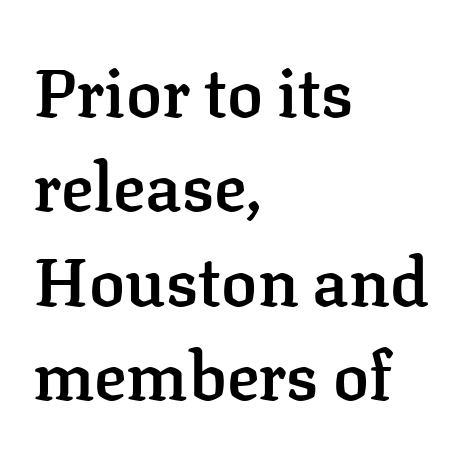
The image shows 67 px semibold serif type, upright; set left-aligned, normal line spacing (1.41x), normal letter spacing, not underlined; low stroke contrast and a medium x-height.
